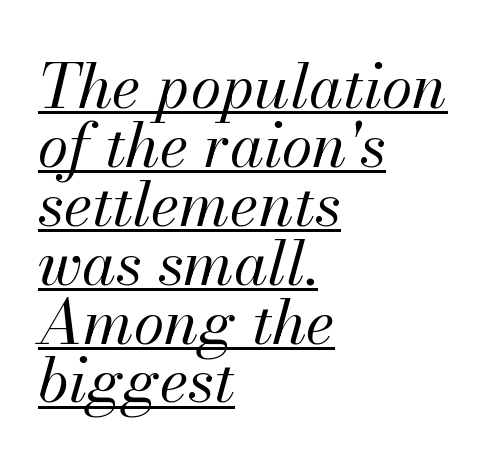
{"italic": "yes", "lean": "right", "slant_degrees": 13, "bold": "no", "weight": "regular", "width": "normal", "stroke_contrast": "medium", "x_height": "small", "monospaced": "no", "underline": "yes", "align": "left", "line_spacing": "tight", "line_spacing_ratio": 0.95, "letter_spacing": "normal", "letter_spacing_em": 0.0, "glyph_px": 62}
